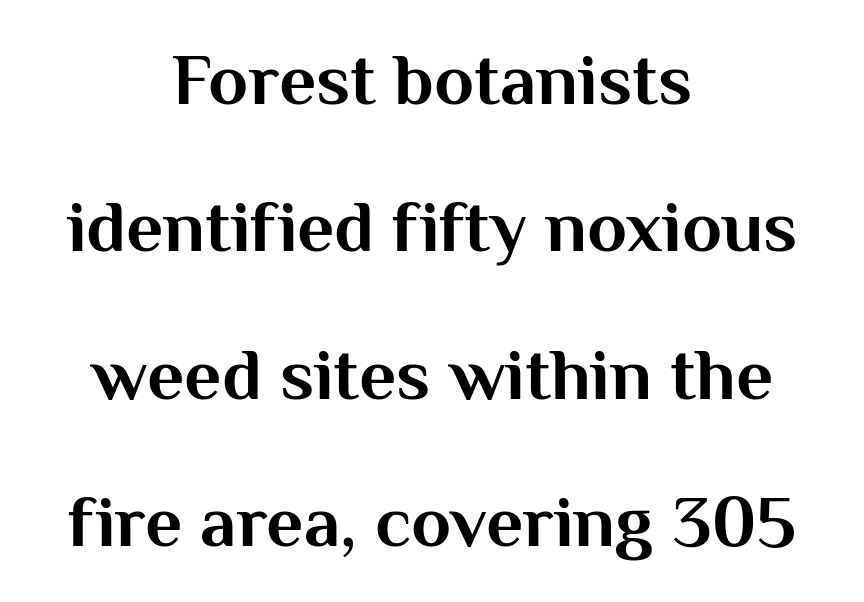
{"serif": "no", "italic": "no", "bold": "yes", "weight": "bold", "width": "normal", "stroke_contrast": "medium", "x_height": "medium", "monospaced": "no", "underline": "no", "align": "center", "line_spacing": "loose", "line_spacing_ratio": 2.02, "letter_spacing": "normal", "letter_spacing_em": 0.0, "glyph_px": 73}
